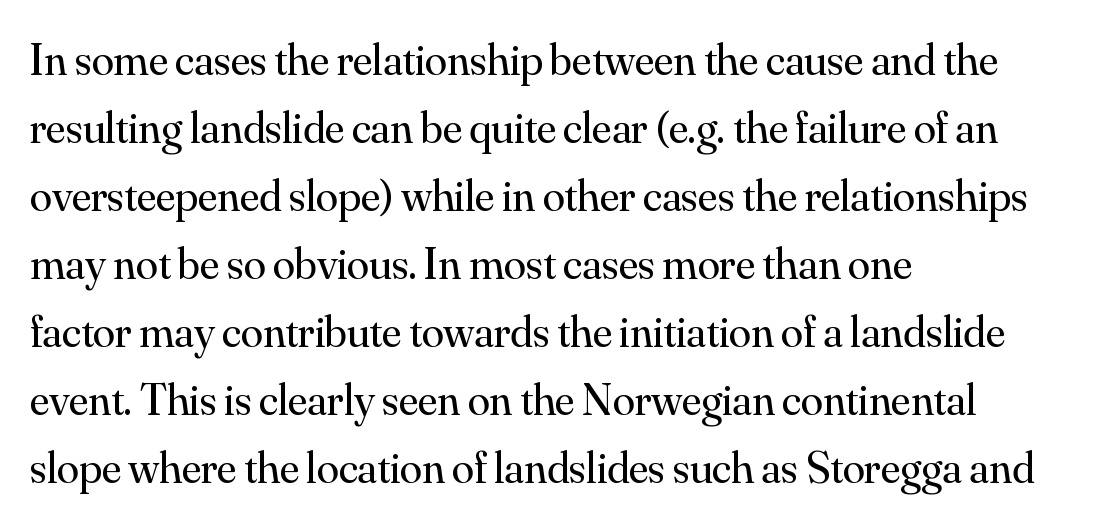
Q: Is the text bold? A: No.
Q: Is the text italic (slanted)? A: No, it is upright.
Q: Is the typeface a serif or a sans-serif typeface? A: Serif.
Q: Is the text underlined? A: No.
Q: How is the paragraph aligned? A: Left-aligned.
Q: Is the spacing between letters normal or unusually wide? A: Normal.
Q: Is the spacing between lines tight, normal or loose? A: Normal.
Q: Width (condensed, normal, or wide)? A: Normal.
Q: Stroke contrast? A: Medium.
Q: x-height? A: Small.
Q: Monospaced? A: No.
